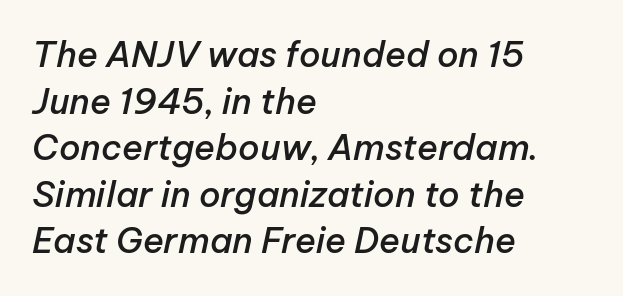
{"italic": "yes", "lean": "right", "slant_degrees": 12, "bold": "semi", "weight": "semibold", "width": "normal", "stroke_contrast": "low", "x_height": "medium", "monospaced": "no", "underline": "no", "align": "left", "line_spacing": "normal", "line_spacing_ratio": 1.33, "letter_spacing": "normal", "letter_spacing_em": 0.0, "glyph_px": 35}
